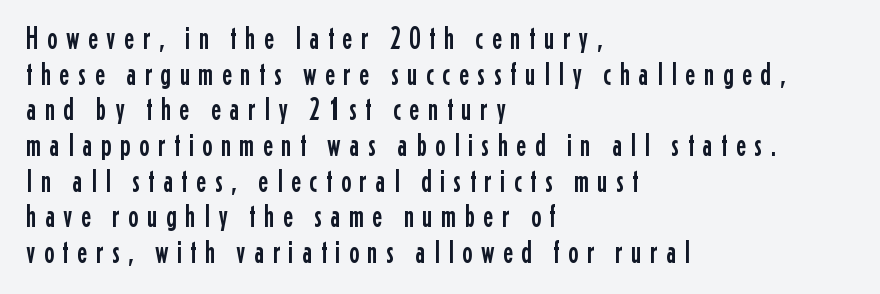
The designer went with a sans here, leaving each stem footless. A student would call this left alignment; a typographer would say flush left, rag right. A typesetter would call this proportional, since set widths differ per character. The letterforms stand isolated, each surrounded by extra space. This rendering features lettering with no underline. The lettering holds an erect, upright posture throughout.
